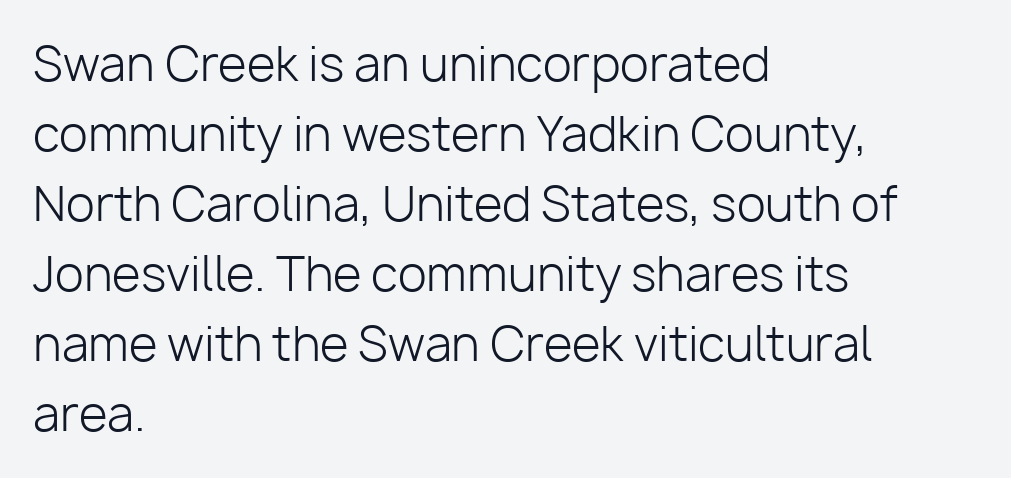
{"serif": "no", "italic": "no", "bold": "no", "weight": "light", "width": "normal", "stroke_contrast": "low", "x_height": "medium", "monospaced": "no", "underline": "no", "align": "left", "line_spacing": "normal", "line_spacing_ratio": 1.49, "letter_spacing": "normal", "letter_spacing_em": 0.0, "glyph_px": 47}
